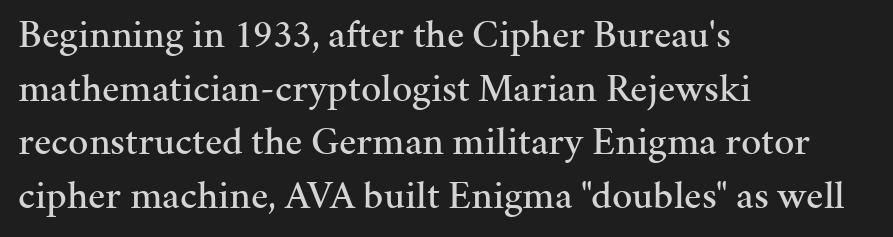
The image shows 40 px serif type, upright; set left-aligned, normal line spacing (1.34x), normal letter spacing, not underlined; medium stroke contrast and a medium x-height.
